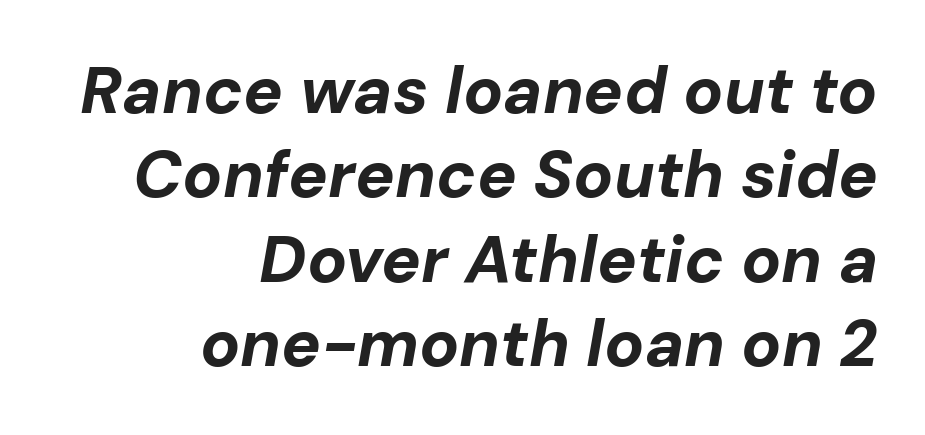
Q: Is the text bold? A: Yes.
Q: Is the text italic (slanted)? A: Yes, it leans right by about 10 degrees.
Q: Is the text underlined? A: No.
Q: How is the paragraph aligned? A: Right-aligned.
Q: Is the spacing between letters normal or unusually wide? A: Normal.
Q: Is the spacing between lines tight, normal or loose? A: Normal.
Q: Width (condensed, normal, or wide)? A: Normal.
Q: Stroke contrast? A: Low.
Q: x-height? A: Medium.
Q: Monospaced? A: No.
